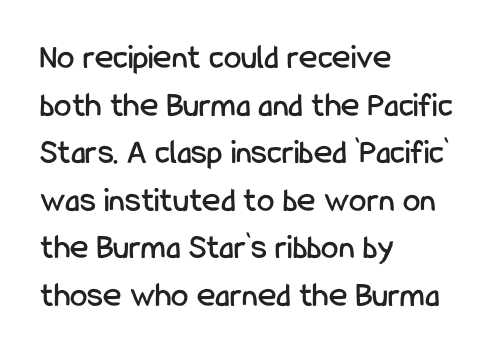
{"serif": "no", "italic": "no", "width": "condensed", "stroke_contrast": "low", "x_height": "medium", "monospaced": "no", "underline": "no", "align": "left", "line_spacing": "normal", "line_spacing_ratio": 1.36, "letter_spacing": "normal", "letter_spacing_em": 0.0, "glyph_px": 35}
